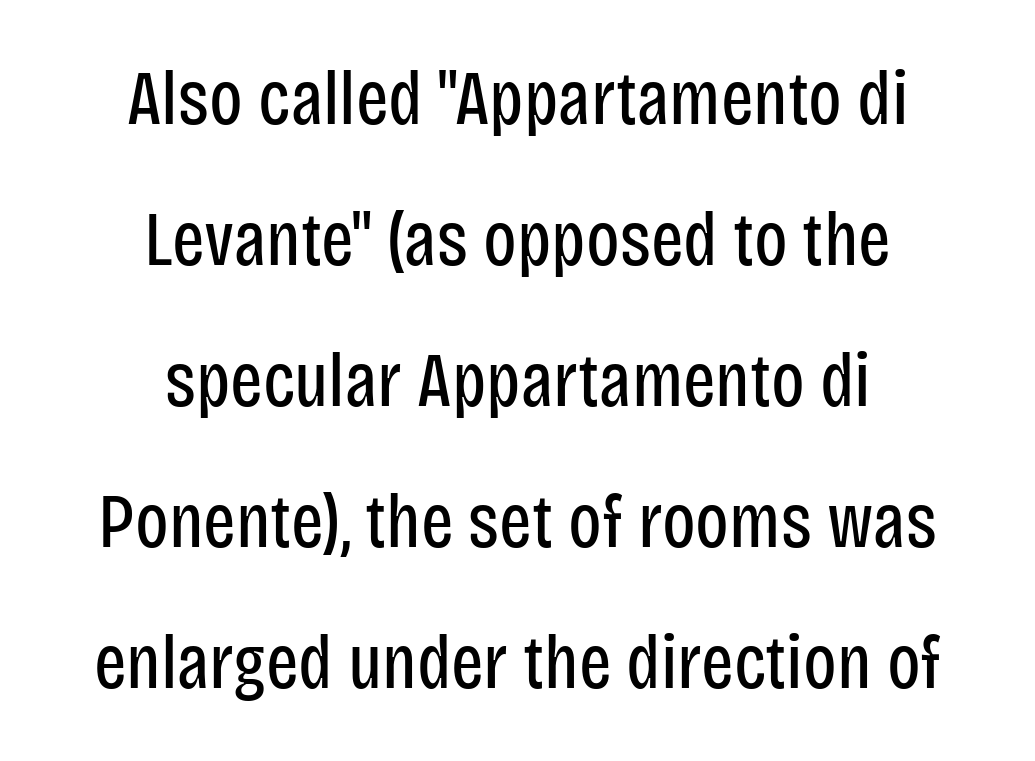
Posture: upright roman. Unlike a traditional serif, this face leaves its strokes unadorned. Nothing unusual about the tracking: characters are spaced as the font intends. Honestly, there is no underline to notice here at all. The typesetter chose a symmetrical, centered arrangement here. The letters look calm and open, with moderate or lighter stems.
